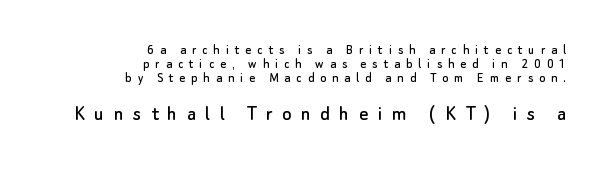
The image shows 22 px text type, upright; set right-aligned, tight line spacing (0.99x), unusually wide letter spacing (+0.43 em), not underlined; the second (bottom) block is 1.57x larger.
